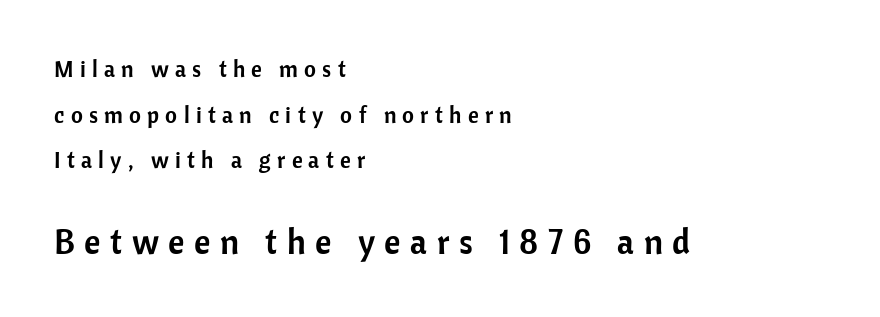
Q: Is the text italic (slanted)? A: No, it is upright.
Q: Is the typeface a serif or a sans-serif typeface? A: Sans-serif.
Q: Is the text underlined? A: No.
Q: How is the paragraph aligned? A: Left-aligned.
Q: Is the spacing between letters normal or unusually wide? A: Unusually wide.
Q: Is the spacing between lines tight, normal or loose? A: Loose.
Q: Which block of text is set in a larger size, the first (top) or the second (bottom)? A: The second (bottom) one.
Q: Width (condensed, normal, or wide)? A: Normal.
Q: Stroke contrast? A: Low.
Q: x-height? A: Medium.
Q: Monospaced? A: No.
